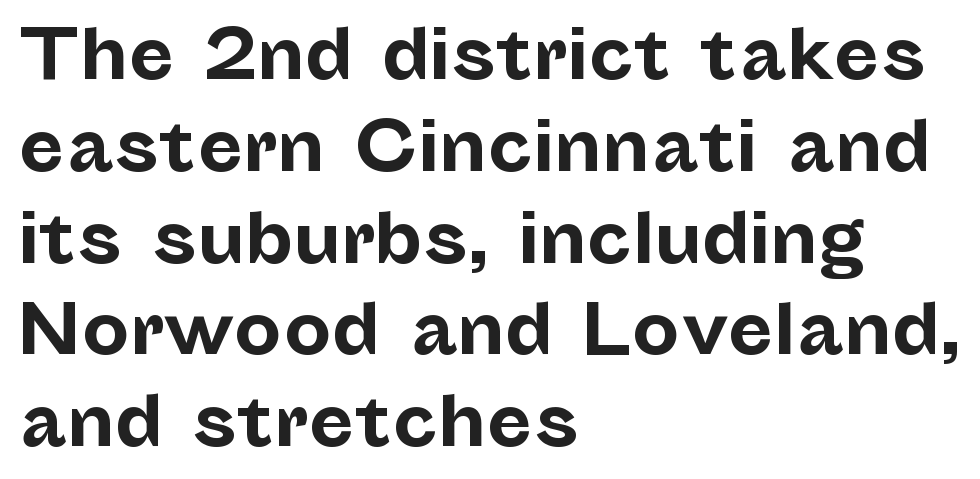
Q: Is the text bold? A: Yes.
Q: Is the text italic (slanted)? A: No, it is upright.
Q: Is the typeface a serif or a sans-serif typeface? A: Sans-serif.
Q: Is the text underlined? A: No.
Q: How is the paragraph aligned? A: Left-aligned.
Q: Is the spacing between letters normal or unusually wide? A: Normal.
Q: Is the spacing between lines tight, normal or loose? A: Normal.
Q: Width (condensed, normal, or wide)? A: Normal.
Q: Stroke contrast? A: Low.
Q: x-height? A: Medium.
Q: Monospaced? A: No.
